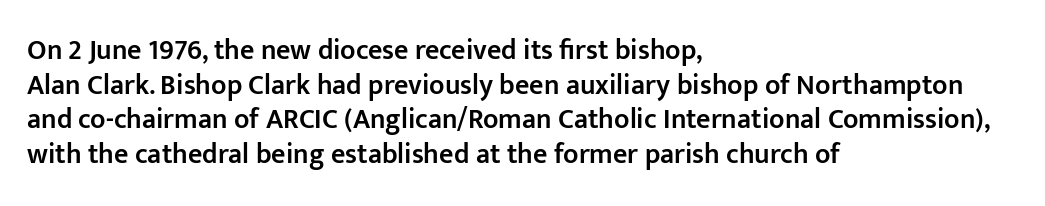
Q: Is the text bold? A: Semi-bold.
Q: Is the text italic (slanted)? A: No, it is upright.
Q: Is the typeface a serif or a sans-serif typeface? A: Sans-serif.
Q: Is the text underlined? A: No.
Q: How is the paragraph aligned? A: Left-aligned.
Q: Is the spacing between letters normal or unusually wide? A: Normal.
Q: Width (condensed, normal, or wide)? A: Normal.
Q: Stroke contrast? A: Low.
Q: x-height? A: Medium.
Q: Monospaced? A: No.
